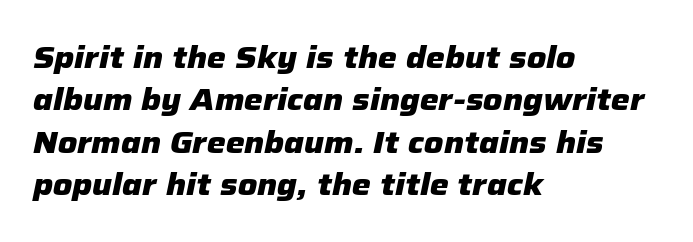
Q: Is the text bold? A: Yes.
Q: Is the text italic (slanted)? A: Yes, it leans right by about 12 degrees.
Q: Is the text underlined? A: No.
Q: How is the paragraph aligned? A: Left-aligned.
Q: Is the spacing between letters normal or unusually wide? A: Normal.
Q: Is the spacing between lines tight, normal or loose? A: Normal.
Q: Width (condensed, normal, or wide)? A: Normal.
Q: Stroke contrast? A: Low.
Q: x-height? A: Medium.
Q: Monospaced? A: No.
